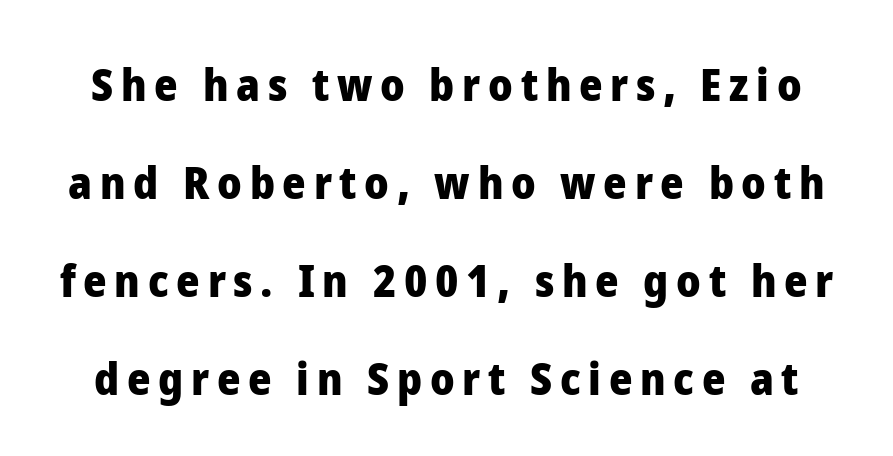
{"serif": "no", "italic": "no", "bold": "yes", "weight": "heavy", "width": "normal", "stroke_contrast": "low", "x_height": "medium", "monospaced": "no", "underline": "no", "line_spacing": "loose", "line_spacing_ratio": 2.18, "glyph_px": 45}
